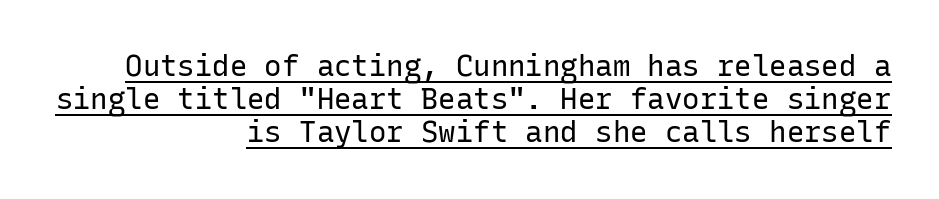
The image shows 29 px regular-weight sans-serif type, upright, monospaced; set right-aligned, tight line spacing (1.14x), normal letter spacing, underlined; low stroke contrast and a medium x-height.
